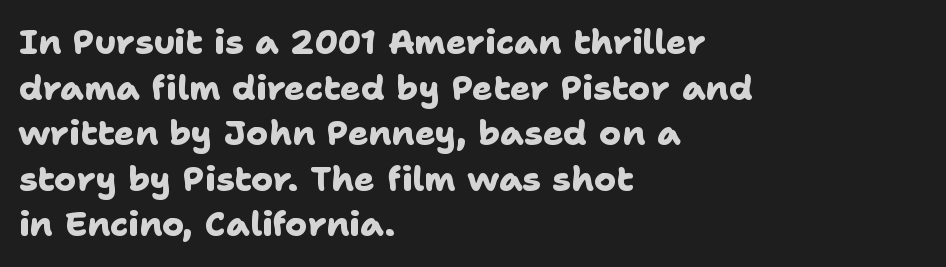
{"serif": "no", "bold": "yes", "weight": "heavy", "width": "normal", "stroke_contrast": "low", "x_height": "medium", "monospaced": "no", "underline": "no", "align": "left", "line_spacing": "normal", "line_spacing_ratio": 1.34, "letter_spacing": "normal", "letter_spacing_em": 0.0, "glyph_px": 34}
